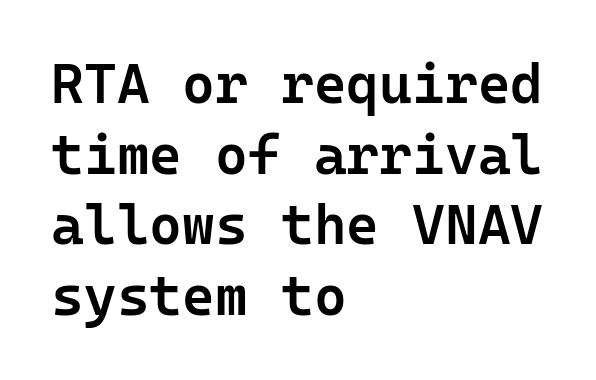
{"serif": "no", "italic": "no", "bold": "semi", "weight": "semibold", "width": "normal", "stroke_contrast": "low", "x_height": "medium", "underline": "no", "align": "left", "line_spacing": "normal", "line_spacing_ratio": 1.26, "letter_spacing": "normal", "letter_spacing_em": 0.0, "glyph_px": 56}
